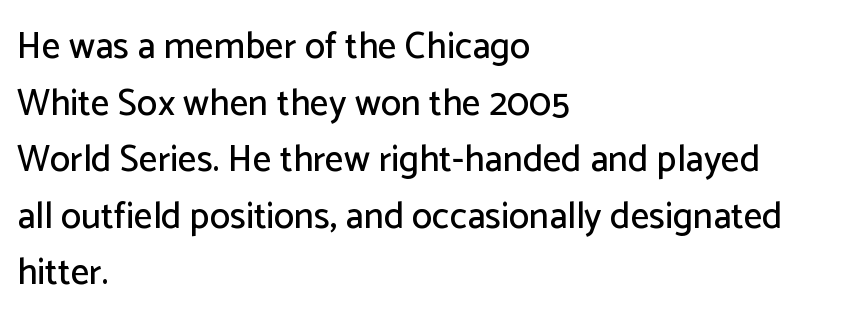
Q: Is the text italic (slanted)? A: No, it is upright.
Q: Is the typeface a serif or a sans-serif typeface? A: Sans-serif.
Q: Is the text underlined? A: No.
Q: How is the paragraph aligned? A: Left-aligned.
Q: Is the spacing between letters normal or unusually wide? A: Normal.
Q: Is the spacing between lines tight, normal or loose? A: Normal.
Q: Width (condensed, normal, or wide)? A: Normal.
Q: Stroke contrast? A: Low.
Q: x-height? A: Medium.
Q: Monospaced? A: No.
